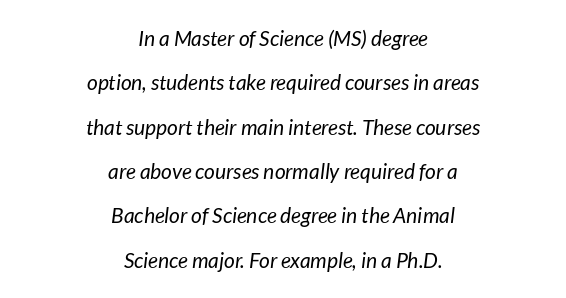
Regarding leading, the lines here are spaced well apart. A student would call this center alignment; a typographer would say set centered. Is this a heavy cut? Hardly; it is regular or lighter. The specimen omits any rule beneath the text block's lines.
